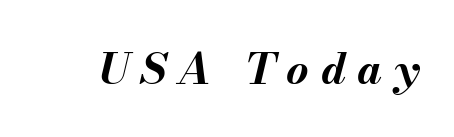
Note the varied advance widths — an 'i' is clearly narrower than an 'm'. Italic: yes, the glyphs are oblique. Decoration check: the copy has no underline. The type is letterspaced generously, with wide tracking. In terms of weight, the rendering is a true, heavy bold.
